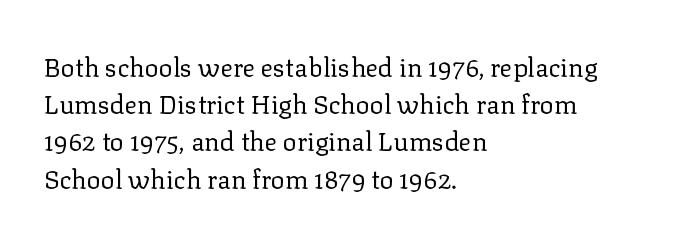
{"italic": "no", "bold": "no", "underline": "no", "align": "left", "line_spacing": "normal", "line_spacing_ratio": 1.43, "letter_spacing": "normal", "letter_spacing_em": 0.0, "glyph_px": 26}
